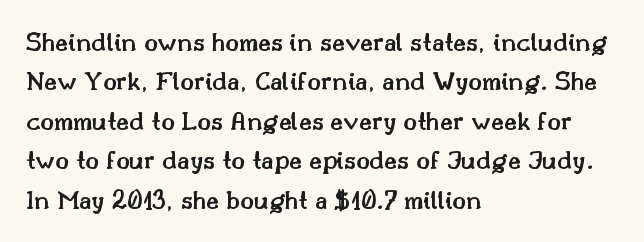
Weight: semibold (demi). Descenders hang freely into open space. Rendered with straight, roman letterforms. Varying glyph widths throughout — classic text-font behaviour.
